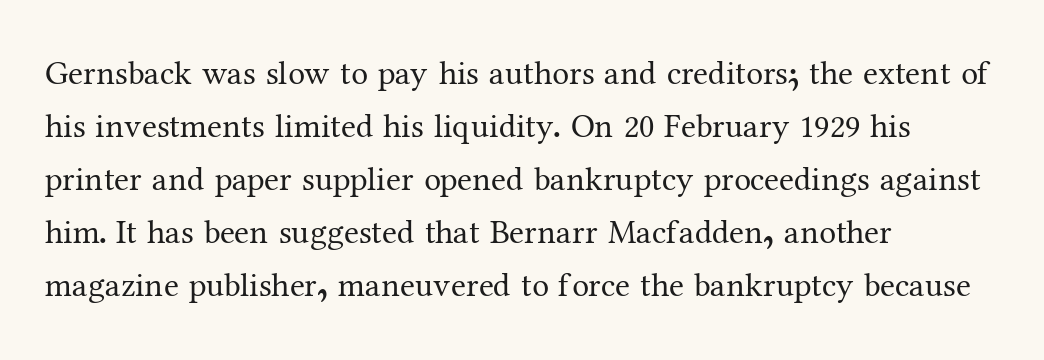
The image shows 34 px regular-weight serif type, upright; set left-aligned, normal line spacing (1.56x), normal letter spacing, not underlined; medium stroke contrast and a medium x-height.
